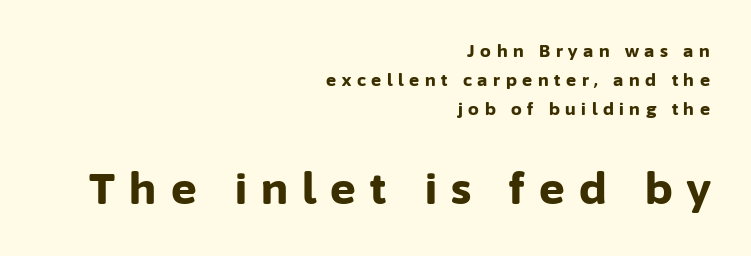
The image shows 43 px bold sans-serif type, upright; set right-aligned, line spacing 1.72x, unusually wide letter spacing (+0.33 em), not underlined; the second (bottom) block is 2.53x larger; low stroke contrast and a medium x-height.
